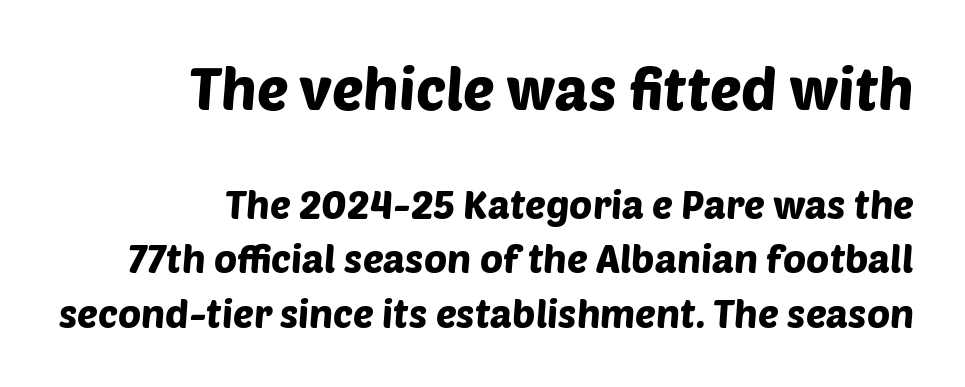
This layout puts the oversized block above and the modest block below. The glyphs in this specimen are sans serif. Words float on clear page, feet unadorned. A student would call this right alignment; a typographer would say flush right, rag left.
